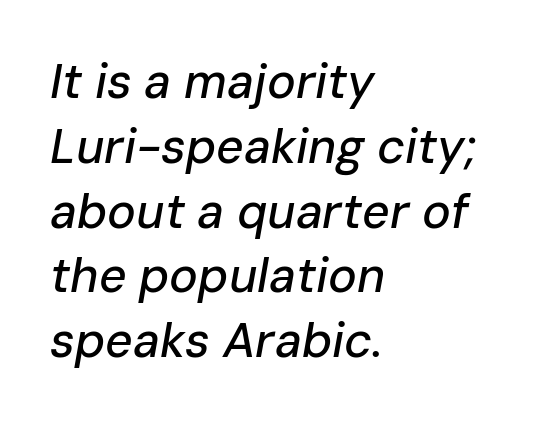
The image shows 48 px text type, italic (leaning right); set left-aligned, normal line spacing (1.35x), normal letter spacing, not underlined; low stroke contrast and a medium x-height.
